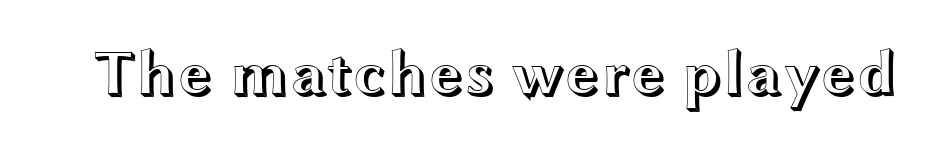
Q: Is the text italic (slanted)? A: No, it is upright.
Q: Is the text underlined? A: No.
Q: Is the spacing between letters normal or unusually wide? A: Normal.
Q: Width (condensed, normal, or wide)? A: Wide.
Q: x-height? A: Medium.
Q: Monospaced? A: No.
